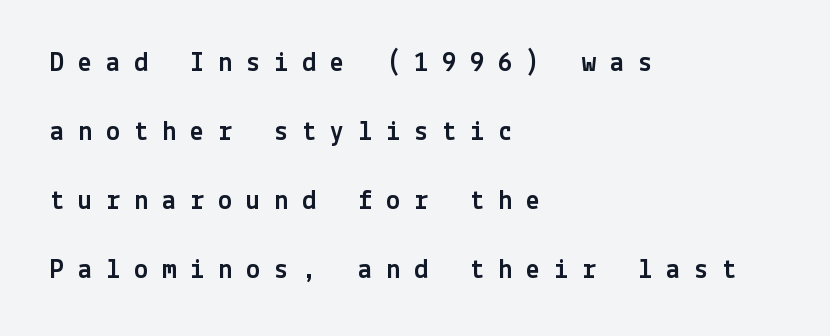
Glance below the letters and you will spot only blank space. Posture: upright roman. The passage shown is typeset with a sans-serif family. Reading down the column, the eye jumps a long way to each next line.
